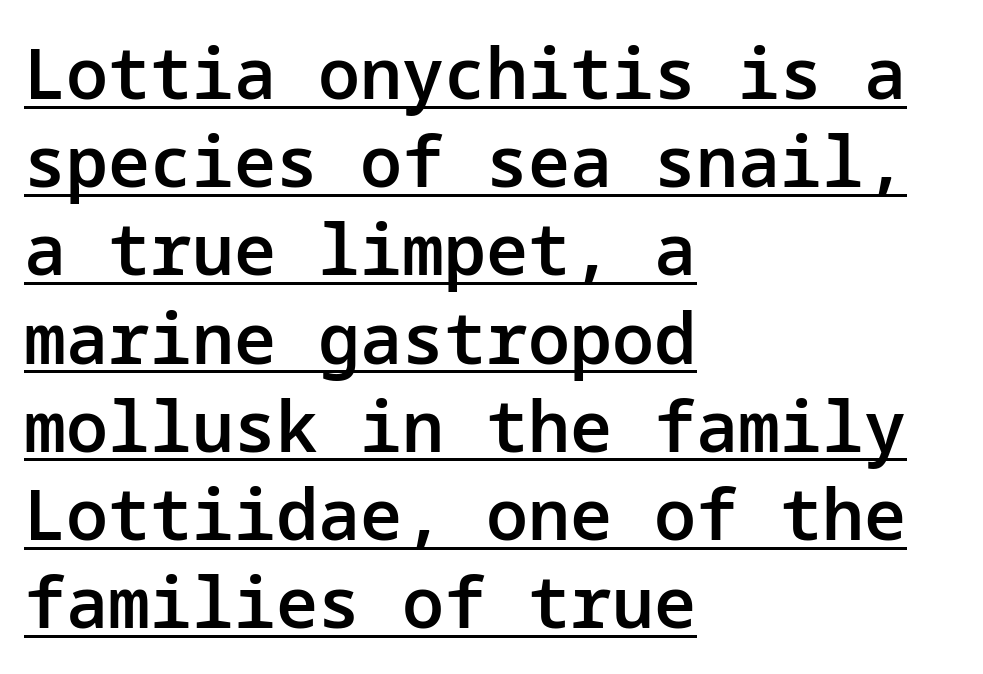
{"serif": "no", "italic": "no", "bold": "semi", "weight": "semibold", "width": "normal", "stroke_contrast": "low", "x_height": "medium", "underline": "yes", "align": "left", "line_spacing": "normal", "line_spacing_ratio": 1.26, "letter_spacing": "normal", "letter_spacing_em": 0.0, "glyph_px": 70}
